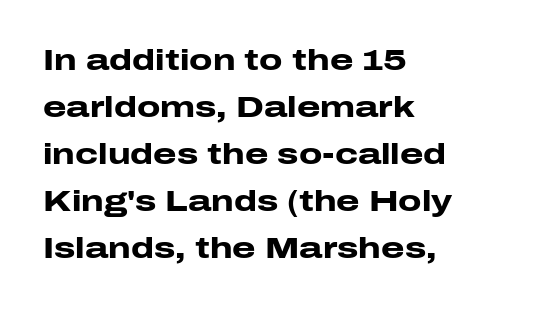
Q: Is the text bold? A: Yes.
Q: Is the text italic (slanted)? A: No, it is upright.
Q: Is the typeface a serif or a sans-serif typeface? A: Sans-serif.
Q: Is the text underlined? A: No.
Q: How is the paragraph aligned? A: Left-aligned.
Q: Is the spacing between letters normal or unusually wide? A: Normal.
Q: Is the spacing between lines tight, normal or loose? A: Normal.
Q: Width (condensed, normal, or wide)? A: Wide.
Q: Stroke contrast? A: Low.
Q: x-height? A: Medium.
Q: Monospaced? A: No.
